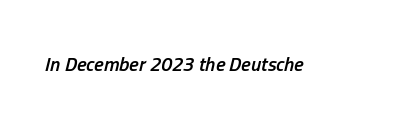
The image shows 20 px text type, italic (leaning right); set normal letter spacing, not underlined.
